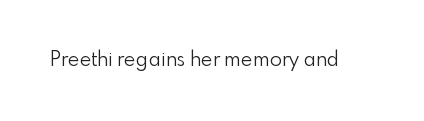
The image shows 20 px text type, upright; set normal letter spacing, not underlined.
